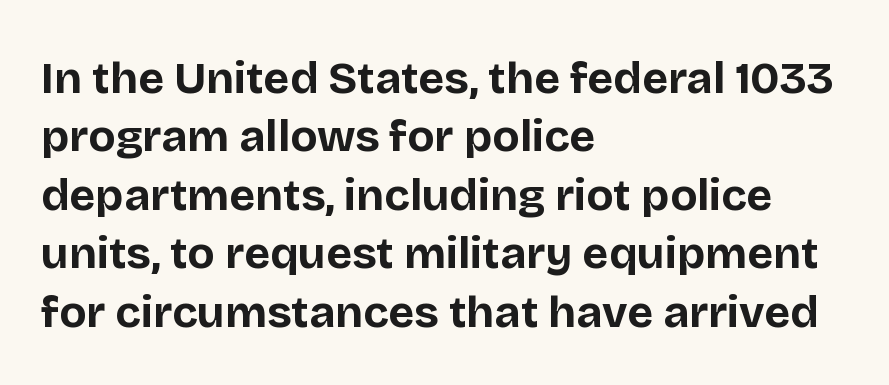
The setting favours the left margin, as ordinary paragraphs usually do. The glyphs in this specimen are sans serif. When letters stand straight like this, we call the style roman or upright. Thick stems and heavy bowls — unmistakably bold.
